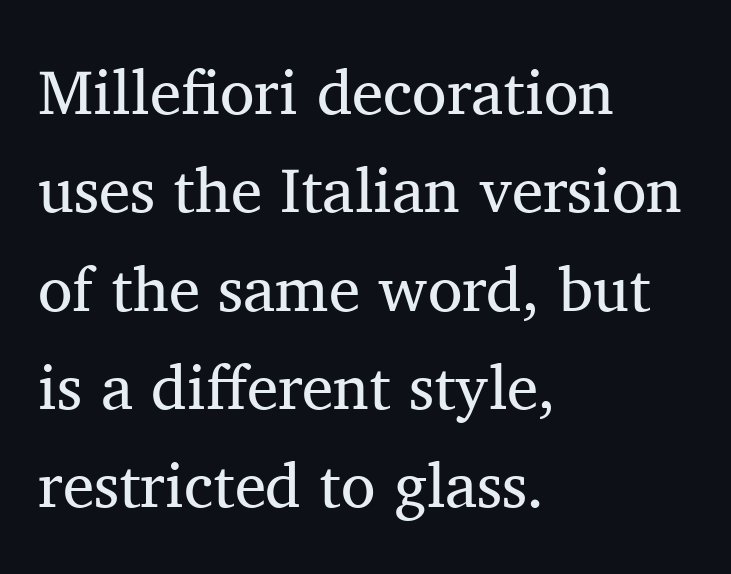
The image shows 63 px regular-weight serif type, upright; set left-aligned, normal line spacing (1.56x), normal letter spacing, not underlined; medium stroke contrast and a medium x-height.
